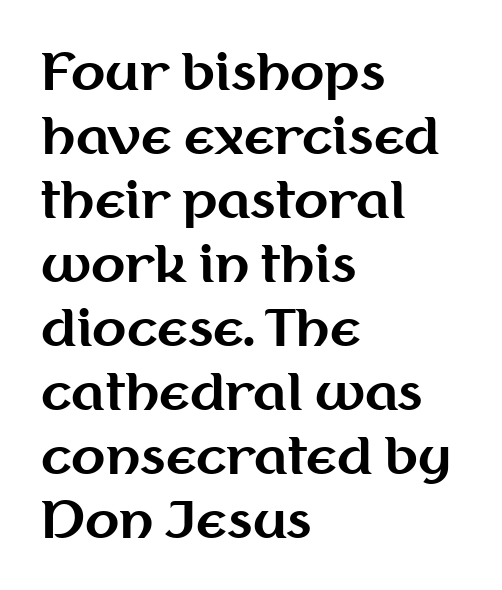
Q: Is the text bold? A: Yes.
Q: Is the text italic (slanted)? A: No, it is upright.
Q: Is the typeface a serif or a sans-serif typeface? A: Sans-serif.
Q: Is the text underlined? A: No.
Q: How is the paragraph aligned? A: Left-aligned.
Q: Is the spacing between letters normal or unusually wide? A: Normal.
Q: Is the spacing between lines tight, normal or loose? A: Normal.
Q: Width (condensed, normal, or wide)? A: Normal.
Q: Stroke contrast? A: Medium.
Q: x-height? A: Medium.
Q: Monospaced? A: No.
